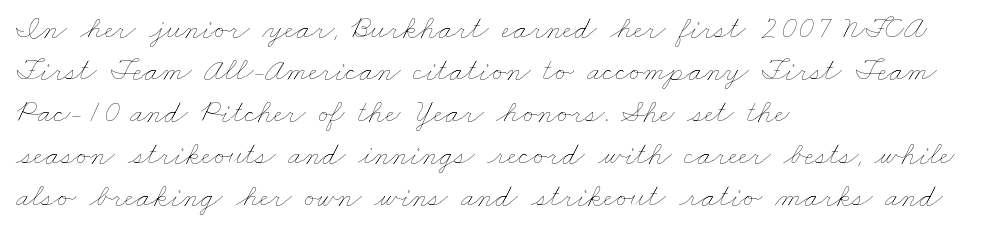
{"bold": "no", "weight": "thin", "width": "wide", "stroke_contrast": "low", "x_height": "small", "monospaced": "no", "underline": "no", "align": "left", "line_spacing": "normal", "line_spacing_ratio": 1.31, "letter_spacing": "normal", "letter_spacing_em": 0.0, "glyph_px": 32}
